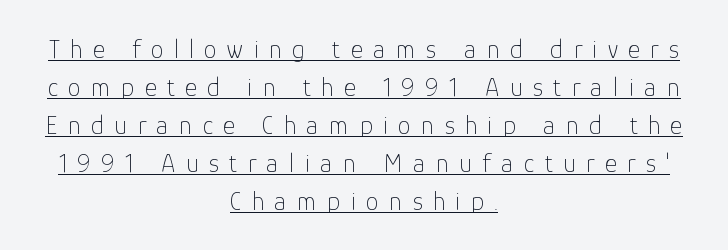
Compared with a typical body face, this is equally light or lighter still. The letters stand straight up with perfectly vertical stems. The compositor balanced each line on the midline. A baseline rule has been typeset under these characters. In terms of leading, this rendering sits right in the middle.
